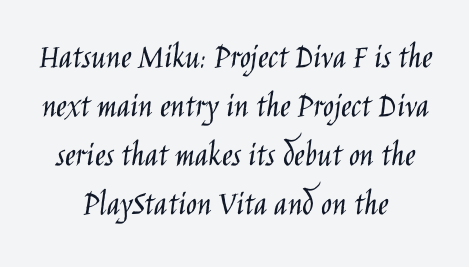
{"serif": "no", "bold": "no", "weight": "light", "width": "condensed", "stroke_contrast": "low", "x_height": "large", "monospaced": "no", "underline": "no", "align": "center", "line_spacing": "normal", "line_spacing_ratio": 1.36, "letter_spacing": "normal", "letter_spacing_em": 0.0, "glyph_px": 36}
